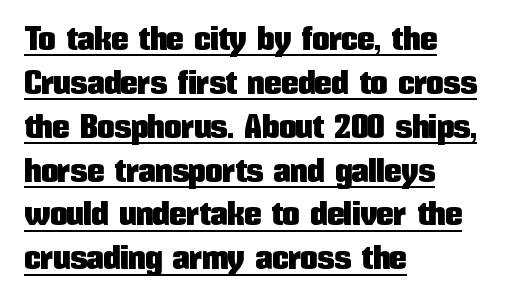
Q: Is the text italic (slanted)? A: No, it is upright.
Q: Is the typeface a serif or a sans-serif typeface? A: Sans-serif.
Q: Is the text underlined? A: Yes.
Q: How is the paragraph aligned? A: Left-aligned.
Q: Is the spacing between letters normal or unusually wide? A: Normal.
Q: Is the spacing between lines tight, normal or loose? A: Normal.
Q: Width (condensed, normal, or wide)? A: Condensed.
Q: Stroke contrast? A: Low.
Q: x-height? A: Medium.
Q: Monospaced? A: No.
